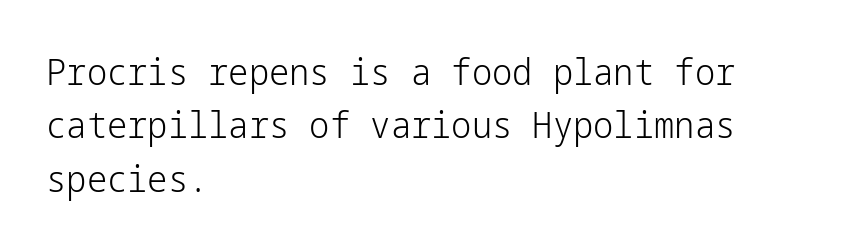
Q: Is the text bold? A: No.
Q: Is the text italic (slanted)? A: No, it is upright.
Q: Is the typeface a serif or a sans-serif typeface? A: Sans-serif.
Q: Is the text underlined? A: No.
Q: How is the paragraph aligned? A: Left-aligned.
Q: Is the spacing between letters normal or unusually wide? A: Normal.
Q: Is the spacing between lines tight, normal or loose? A: Normal.
Q: Width (condensed, normal, or wide)? A: Normal.
Q: Stroke contrast? A: Low.
Q: x-height? A: Medium.
